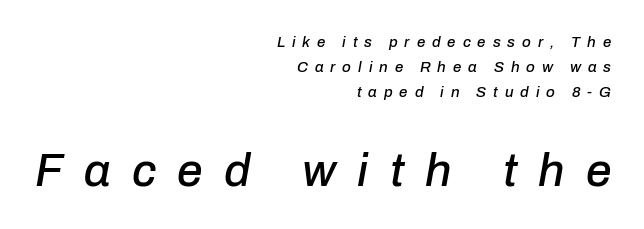
Q: Is the text italic (slanted)? A: Yes, it leans right by about 10 degrees.
Q: Is the text underlined? A: No.
Q: How is the paragraph aligned? A: Right-aligned.
Q: Is the spacing between letters normal or unusually wide? A: Unusually wide.
Q: Is the spacing between lines tight, normal or loose? A: Normal.
Q: Which block of text is set in a larger size, the first (top) or the second (bottom)? A: The second (bottom) one.
Q: Width (condensed, normal, or wide)? A: Normal.
Q: Stroke contrast? A: Low.
Q: x-height? A: Medium.
Q: Monospaced? A: No.
